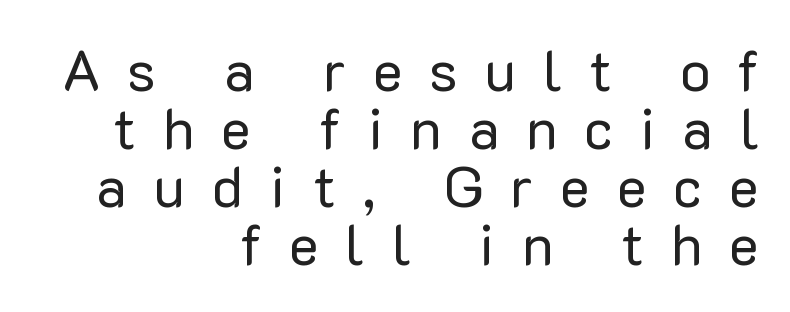
The image shows 57 px regular-weight sans-serif type, upright; set right-aligned, tight line spacing (1.02x), unusually wide letter spacing (+0.47 em), not underlined; low stroke contrast and a medium x-height.
